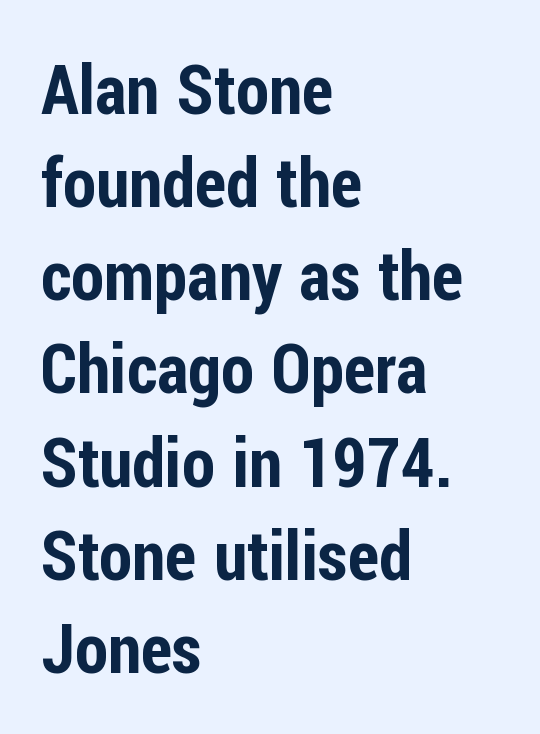
The characters display no serif detailing; their extremities are plain. A typesetter would mark this as roman, not italic. Underlining? Definitely not there. The passage is arranged the way most books set body copy — flush left.
